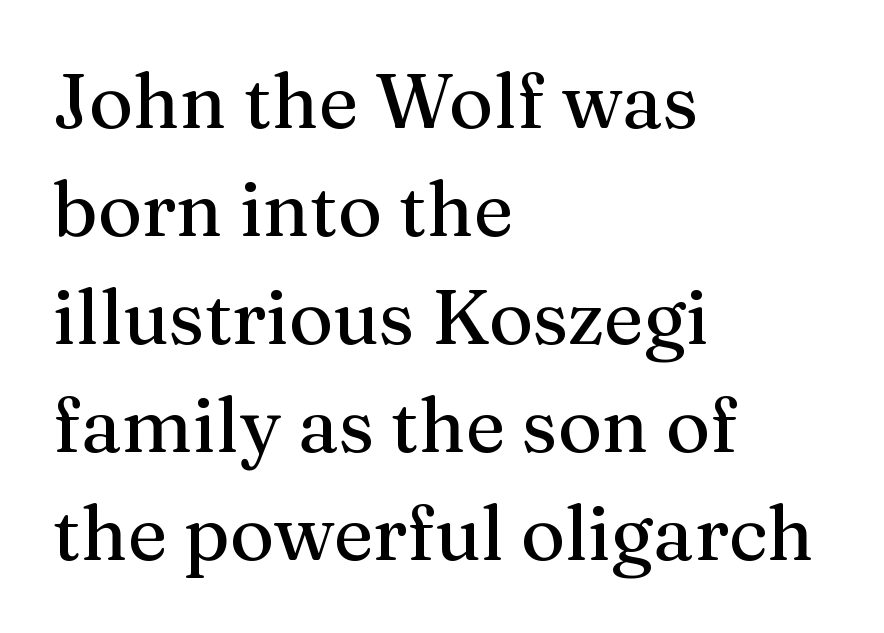
The ragged edge is on the right, which tells us the setting is flush left. Each word holds together tightly as a unit, with standard inter-letter gaps. Think of a printed novel: that variable character pitch is what you see here. Successive baselines arrive at the customary interval. The lettering holds an erect, upright posture throughout. Letterform terminals end in serifs throughout the passage.
